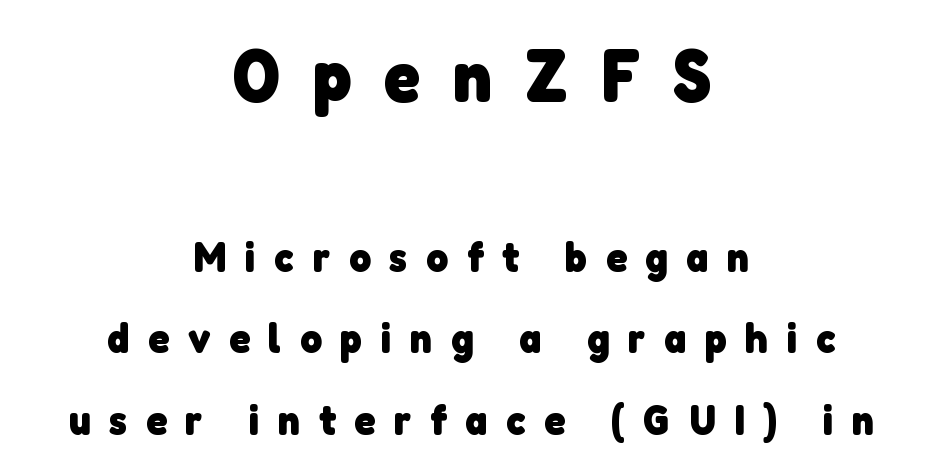
{"serif": "no", "bold": "yes", "weight": "heavy", "width": "normal", "stroke_contrast": "low", "x_height": "medium", "monospaced": "no", "underline": "no", "align": "center", "line_spacing": "loose", "line_spacing_ratio": 1.94, "letter_spacing": "wide", "letter_spacing_em": 0.44, "larger_block": "first", "size_ratio": 1.76, "glyph_px": 74}
